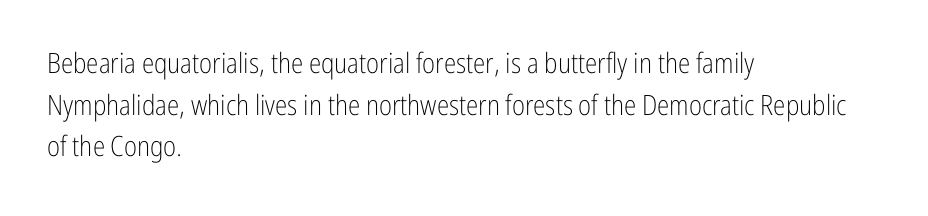
Q: Is the text bold? A: No.
Q: Is the text italic (slanted)? A: No, it is upright.
Q: Is the typeface a serif or a sans-serif typeface? A: Sans-serif.
Q: Is the text underlined? A: No.
Q: How is the paragraph aligned? A: Left-aligned.
Q: Is the spacing between letters normal or unusually wide? A: Normal.
Q: Is the spacing between lines tight, normal or loose? A: Normal.
Q: Width (condensed, normal, or wide)? A: Condensed.
Q: Stroke contrast? A: Low.
Q: x-height? A: Medium.
Q: Monospaced? A: No.
